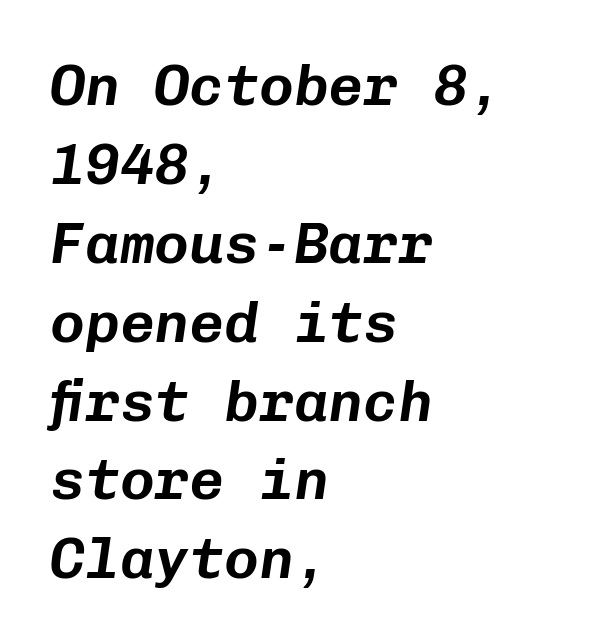
{"italic": "yes", "lean": "right", "slant_degrees": 8, "width": "normal", "stroke_contrast": "low", "x_height": "medium", "monospaced": "yes", "underline": "no", "align": "left", "line_spacing": "normal", "line_spacing_ratio": 1.36, "letter_spacing": "normal", "letter_spacing_em": 0.0, "glyph_px": 58}
